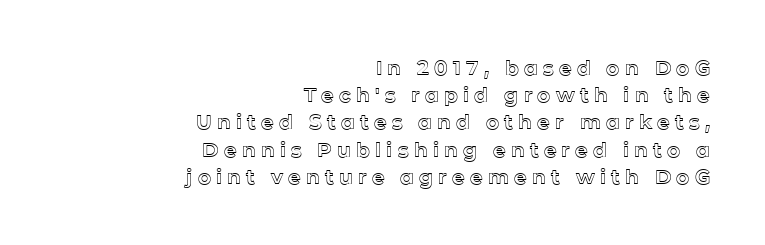
Q: Is the text italic (slanted)? A: No, it is upright.
Q: Is the text underlined? A: No.
Q: How is the paragraph aligned? A: Right-aligned.
Q: Is the spacing between letters normal or unusually wide? A: Unusually wide.
Q: Is the spacing between lines tight, normal or loose? A: Normal.
